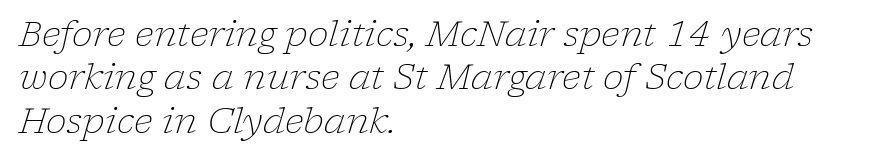
{"serif": "yes", "italic": "yes", "lean": "right", "slant_degrees": 17, "bold": "no", "weight": "light", "width": "normal", "stroke_contrast": "low", "x_height": "medium", "monospaced": "no", "underline": "no", "align": "left", "line_spacing_ratio": 1.24, "letter_spacing": "normal", "letter_spacing_em": 0.0, "glyph_px": 35}
